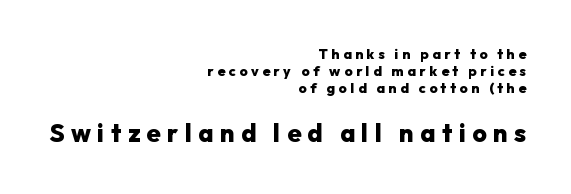
{"italic": "no", "bold": "yes", "underline": "no", "align": "right", "line_spacing_ratio": 1.23, "letter_spacing": "wide", "letter_spacing_em": 0.26, "larger_block": "second", "size_ratio": 1.79, "glyph_px": 25}
